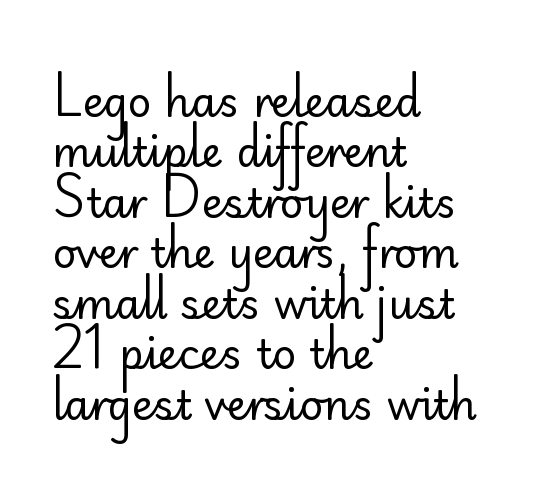
The image shows 41 px regular-weight sans-serif type, upright; set left-aligned, line spacing 1.23x, normal letter spacing, not underlined; low stroke contrast and a small x-height.
